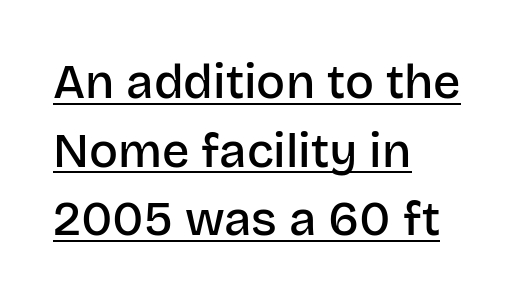
Q: Is the text bold? A: Semi-bold.
Q: Is the text italic (slanted)? A: No, it is upright.
Q: Is the typeface a serif or a sans-serif typeface? A: Sans-serif.
Q: Is the text underlined? A: Yes.
Q: How is the paragraph aligned? A: Left-aligned.
Q: Is the spacing between letters normal or unusually wide? A: Normal.
Q: Is the spacing between lines tight, normal or loose? A: Normal.
Q: Width (condensed, normal, or wide)? A: Normal.
Q: Stroke contrast? A: Low.
Q: x-height? A: Large.
Q: Monospaced? A: No.
